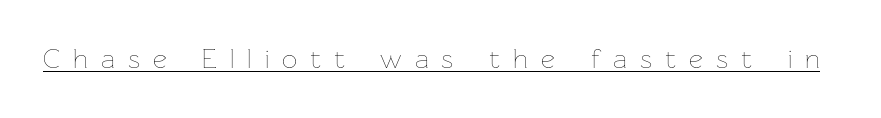
Q: Is the text bold? A: No.
Q: Is the text italic (slanted)? A: No, it is upright.
Q: Is the text underlined? A: Yes.
Q: Is the spacing between letters normal or unusually wide? A: Unusually wide.
